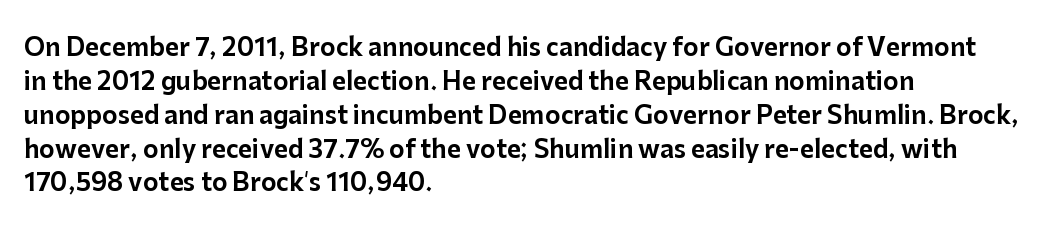
{"italic": "no", "underline": "no", "align": "left", "line_spacing": "normal", "line_spacing_ratio": 1.41, "letter_spacing": "normal", "letter_spacing_em": 0.0, "glyph_px": 24}
